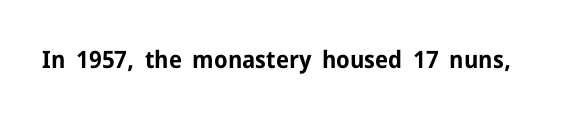
{"italic": "no", "bold": "yes", "underline": "no", "letter_spacing": "normal", "letter_spacing_em": 0.0, "glyph_px": 24}
